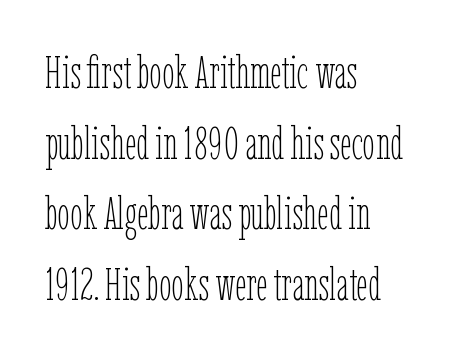
Quick note: underline off. On a weight scale, this lands at 450 or below. Spacing verdict: proportional, widths tailored to each character. The typography opts for an upright posture over an oblique one.
